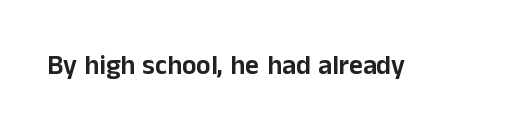
Q: Is the text italic (slanted)? A: No, it is upright.
Q: Is the text underlined? A: No.
Q: Is the spacing between letters normal or unusually wide? A: Normal.
